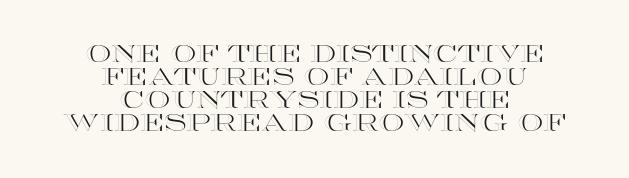
The image shows 23 px text type, upright; set centered, tight line spacing (1.0x), normal letter spacing, not underlined.
